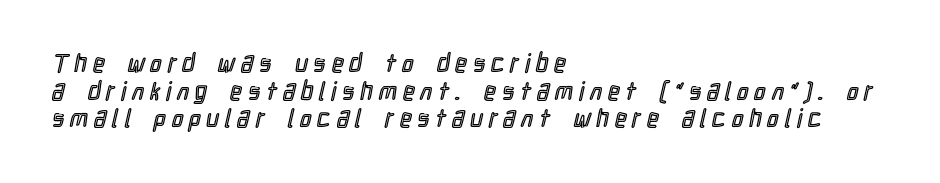
Q: Is the text italic (slanted)? A: Yes.
Q: Is the text underlined? A: No.
Q: How is the paragraph aligned? A: Left-aligned.
Q: Is the spacing between letters normal or unusually wide? A: Unusually wide.
Q: Is the spacing between lines tight, normal or loose? A: Tight.
